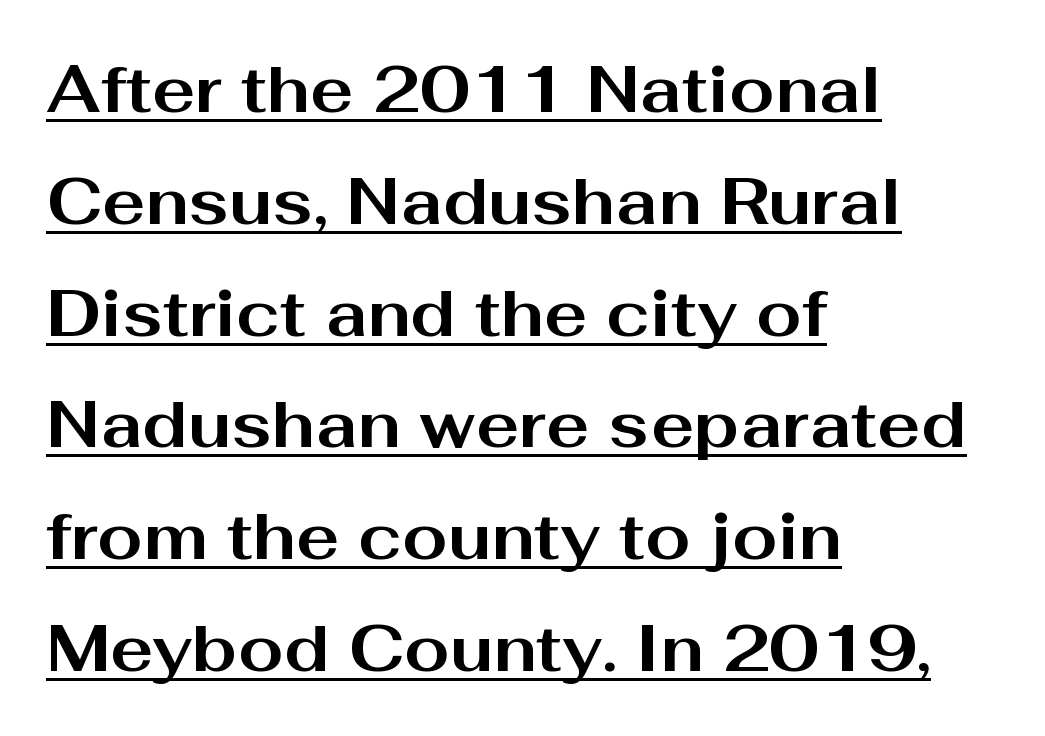
Q: Is the text bold? A: Yes.
Q: Is the text italic (slanted)? A: No, it is upright.
Q: Is the typeface a serif or a sans-serif typeface? A: Sans-serif.
Q: Is the text underlined? A: Yes.
Q: How is the paragraph aligned? A: Left-aligned.
Q: Is the spacing between letters normal or unusually wide? A: Normal.
Q: Width (condensed, normal, or wide)? A: Wide.
Q: Stroke contrast? A: Medium.
Q: x-height? A: Medium.
Q: Monospaced? A: No.
